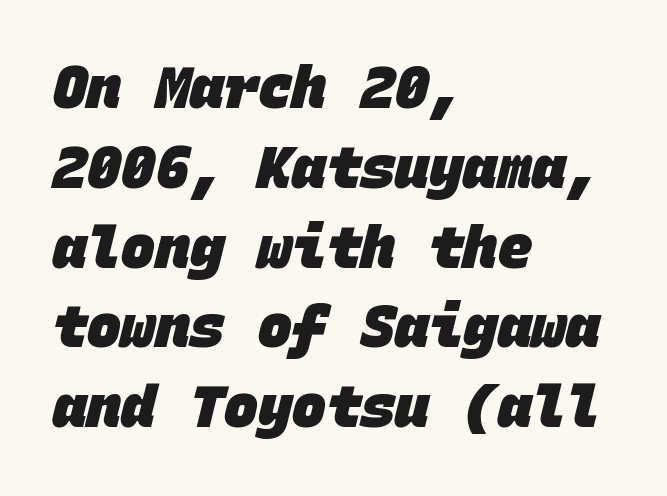
Q: Is the text bold? A: Yes.
Q: Is the typeface a serif or a sans-serif typeface? A: Sans-serif.
Q: Is the text underlined? A: No.
Q: How is the paragraph aligned? A: Left-aligned.
Q: Is the spacing between letters normal or unusually wide? A: Normal.
Q: Is the spacing between lines tight, normal or loose? A: Normal.
Q: Width (condensed, normal, or wide)? A: Normal.
Q: Stroke contrast? A: Low.
Q: x-height? A: Large.
Q: Monospaced? A: Yes.
